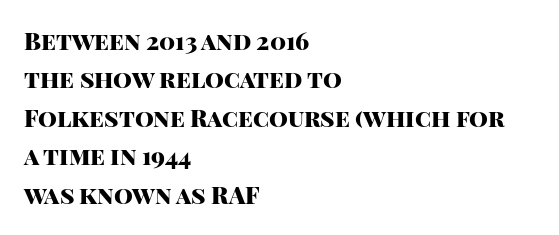
Q: Is the text bold? A: Yes.
Q: Is the text italic (slanted)? A: No, it is upright.
Q: Is the text underlined? A: No.
Q: How is the paragraph aligned? A: Left-aligned.
Q: Is the spacing between letters normal or unusually wide? A: Normal.
Q: Is the spacing between lines tight, normal or loose? A: Normal.
